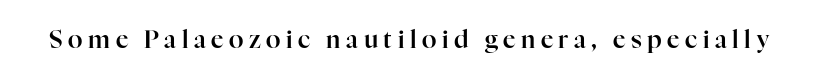
The image shows 24 px text type, upright; set unusually wide letter spacing (+0.23 em), not underlined.
